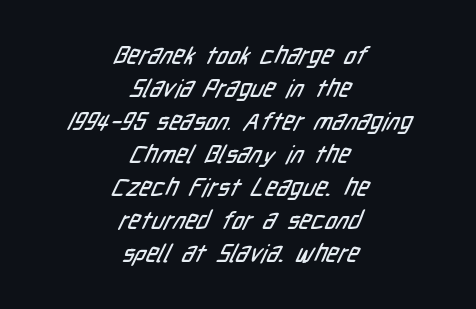
The image shows 25 px text type; set centered, normal line spacing (1.32x), normal letter spacing, not underlined.
